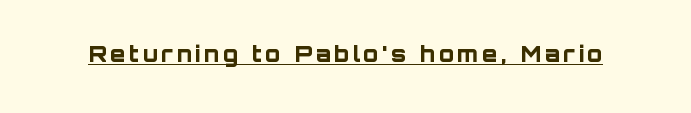
Q: Is the text bold? A: Yes.
Q: Is the text italic (slanted)? A: No, it is upright.
Q: Is the text underlined? A: Yes.
